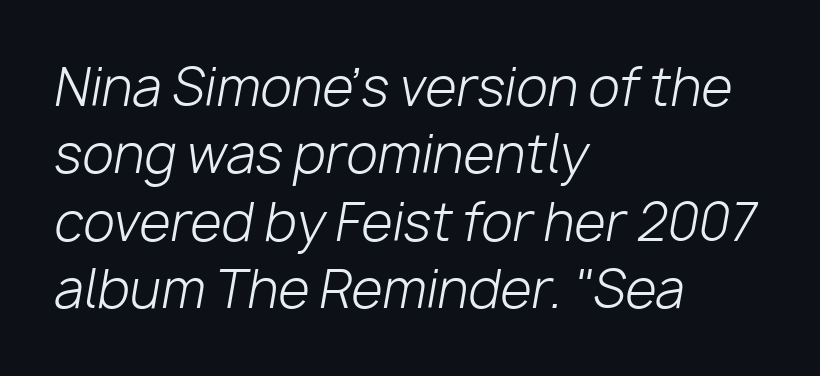
{"italic": "yes", "lean": "right", "slant_degrees": 10, "bold": "no", "weight": "light", "width": "normal", "stroke_contrast": "low", "x_height": "medium", "monospaced": "no", "underline": "no", "align": "left", "line_spacing": "normal", "line_spacing_ratio": 1.32, "letter_spacing": "normal", "letter_spacing_em": 0.0, "glyph_px": 51}
